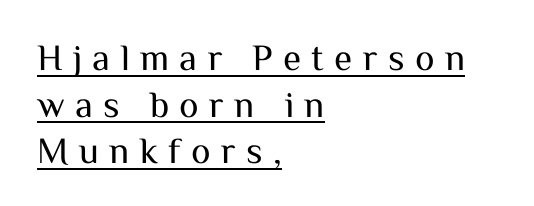
Q: Is the text bold? A: No.
Q: Is the text italic (slanted)? A: No, it is upright.
Q: Is the typeface a serif or a sans-serif typeface? A: Sans-serif.
Q: Is the text underlined? A: Yes.
Q: How is the paragraph aligned? A: Left-aligned.
Q: Is the spacing between letters normal or unusually wide? A: Unusually wide.
Q: Is the spacing between lines tight, normal or loose? A: Normal.
Q: Width (condensed, normal, or wide)? A: Normal.
Q: Stroke contrast? A: Medium.
Q: x-height? A: Medium.
Q: Monospaced? A: No.
